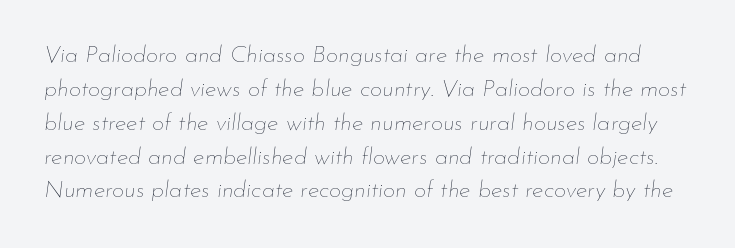
Q: Is the text bold? A: No.
Q: Is the text italic (slanted)? A: Yes, it leans right by about 7 degrees.
Q: Is the text underlined? A: No.
Q: Is the spacing between letters normal or unusually wide? A: Normal.
Q: Is the spacing between lines tight, normal or loose? A: Normal.
